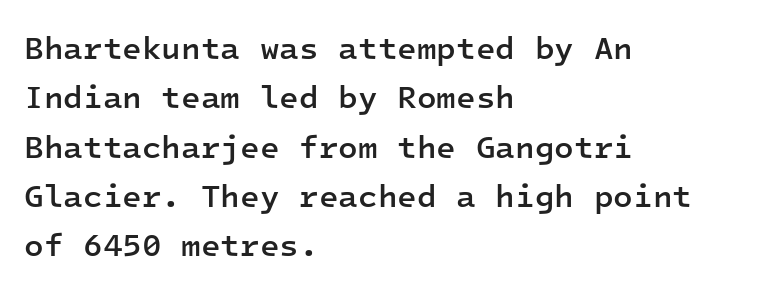
The image shows 32 px semibold sans-serif type, upright, monospaced; set left-aligned, normal line spacing (1.54x), normal letter spacing, not underlined; low stroke contrast and a medium x-height.
